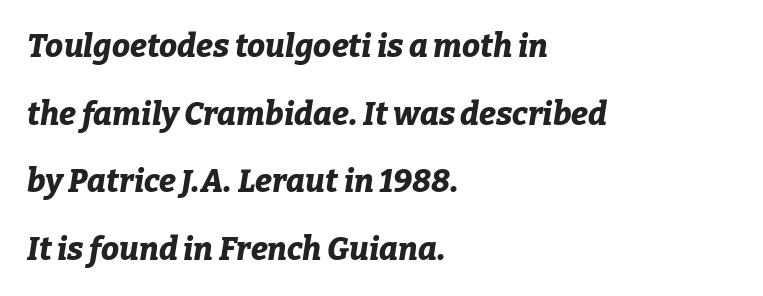
Q: Is the text bold? A: Yes.
Q: Is the text italic (slanted)? A: Yes, it leans right by about 9 degrees.
Q: Is the text underlined? A: No.
Q: How is the paragraph aligned? A: Left-aligned.
Q: Is the spacing between letters normal or unusually wide? A: Normal.
Q: Is the spacing between lines tight, normal or loose? A: Loose.
Q: Width (condensed, normal, or wide)? A: Normal.
Q: Stroke contrast? A: Low.
Q: x-height? A: Medium.
Q: Monospaced? A: No.
